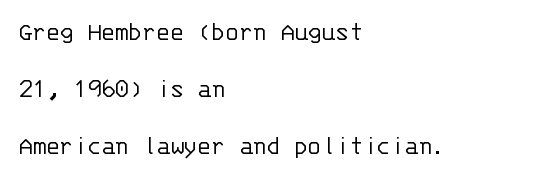
The image shows 28 px light sans-serif type, upright, monospaced; set left-aligned, loose line spacing (2.03x), normal letter spacing, not underlined; low stroke contrast and a large x-height.
